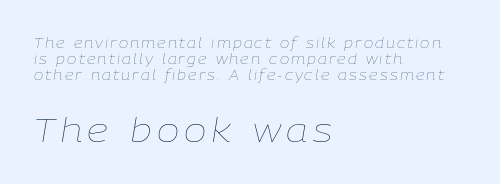
The image shows 34 px thin type, italic (leaning right); set left-aligned, tight line spacing (1.13x), not underlined; the second (bottom) block is 2.43x larger; low stroke contrast and a medium x-height.
